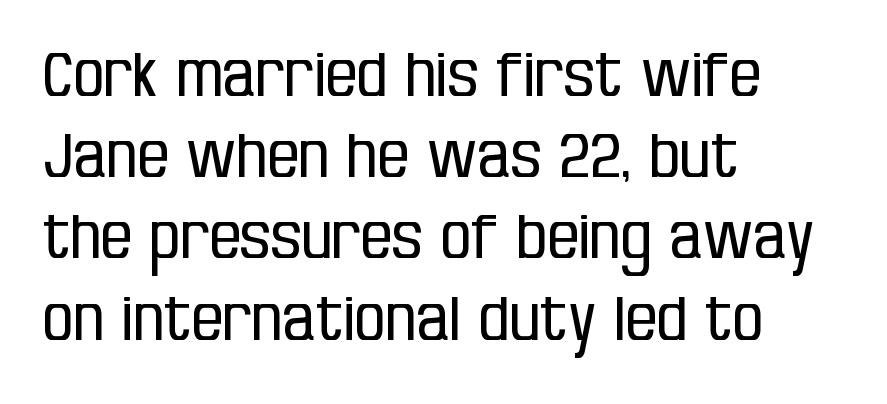
The image shows 62 px regular-weight, condensed sans-serif type, upright; set left-aligned, normal line spacing (1.31x), normal letter spacing, not underlined; low stroke contrast and a large x-height.
